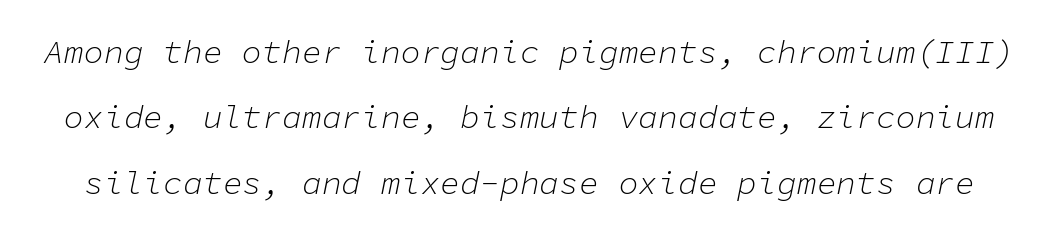
The image shows 33 px light type, italic (leaning right), monospaced; set loose line spacing (1.98x), normal letter spacing, not underlined; low stroke contrast and a medium x-height.
